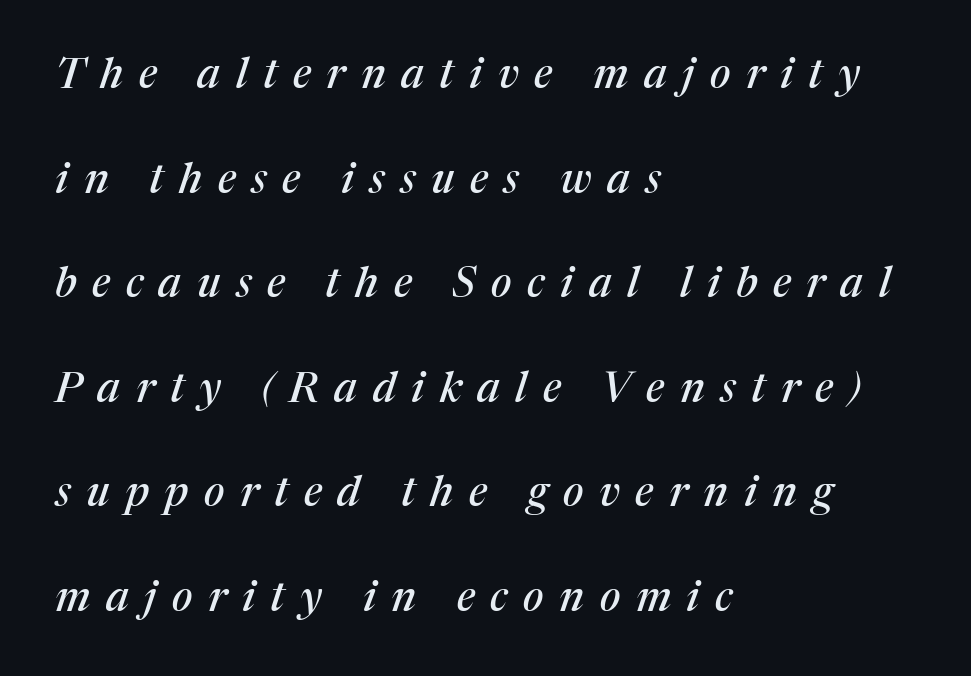
Q: Is the text italic (slanted)? A: Yes, it leans right by about 17 degrees.
Q: Is the typeface a serif or a sans-serif typeface? A: Serif.
Q: Is the text underlined? A: No.
Q: How is the paragraph aligned? A: Left-aligned.
Q: Is the spacing between letters normal or unusually wide? A: Unusually wide.
Q: Is the spacing between lines tight, normal or loose? A: Loose.
Q: Width (condensed, normal, or wide)? A: Normal.
Q: Stroke contrast? A: Medium.
Q: x-height? A: Medium.
Q: Monospaced? A: No.
